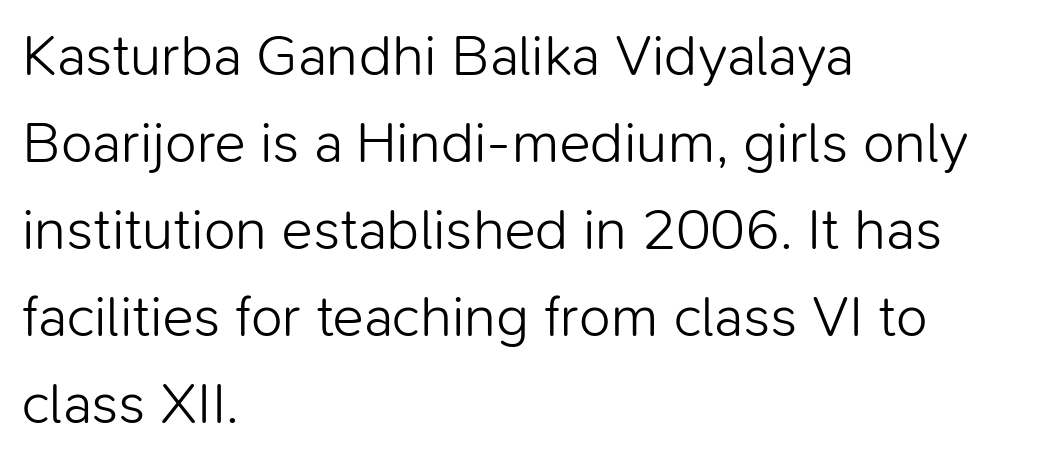
Q: Is the text bold? A: No.
Q: Is the text italic (slanted)? A: No, it is upright.
Q: Is the typeface a serif or a sans-serif typeface? A: Sans-serif.
Q: Is the text underlined? A: No.
Q: How is the paragraph aligned? A: Left-aligned.
Q: Is the spacing between letters normal or unusually wide? A: Normal.
Q: Is the spacing between lines tight, normal or loose? A: Normal.
Q: Width (condensed, normal, or wide)? A: Normal.
Q: Stroke contrast? A: Low.
Q: x-height? A: Medium.
Q: Monospaced? A: No.
